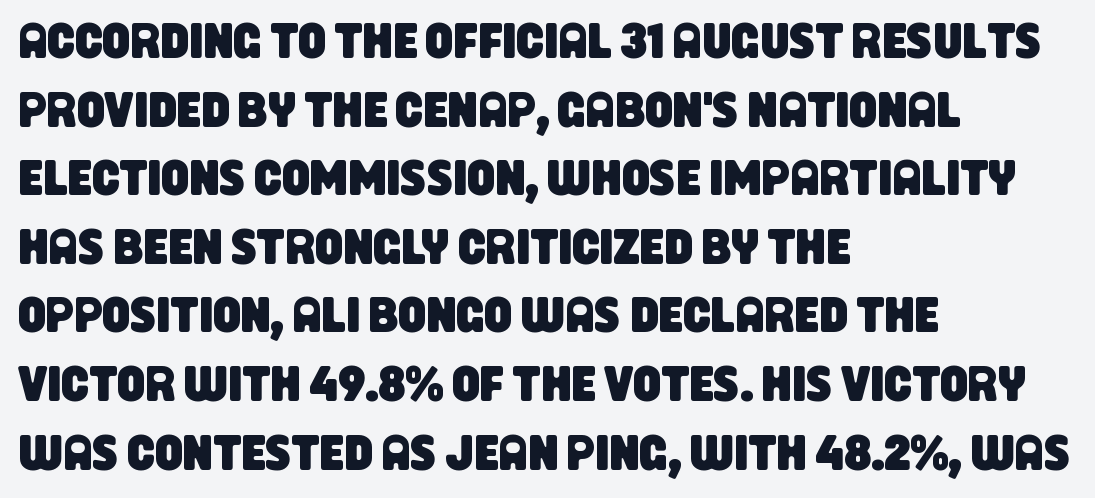
{"serif": "no", "width": "condensed", "stroke_contrast": "low", "x_height": "large", "monospaced": "no", "underline": "no", "align": "left", "line_spacing": "normal", "line_spacing_ratio": 1.4, "letter_spacing": "normal", "letter_spacing_em": 0.0, "glyph_px": 49}
